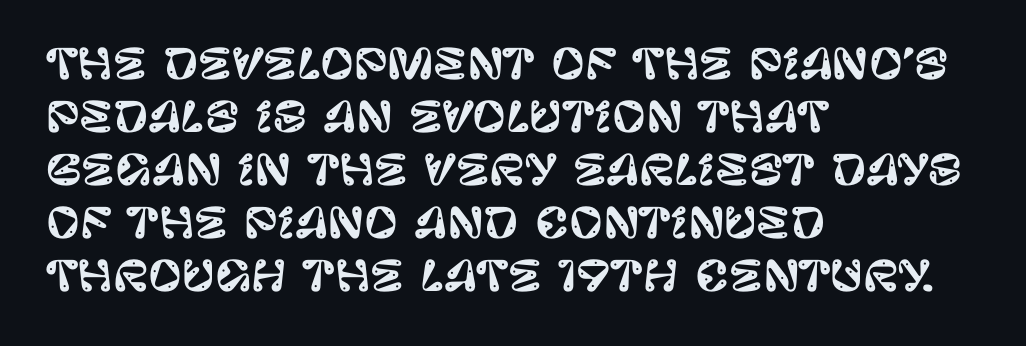
{"serif": "no", "width": "normal", "stroke_contrast": "low", "x_height": "large", "monospaced": "no", "underline": "no", "align": "left", "line_spacing": "normal", "line_spacing_ratio": 1.29, "letter_spacing": "normal", "letter_spacing_em": 0.0, "glyph_px": 41}
